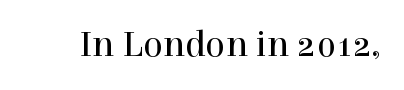
{"serif": "yes", "italic": "no", "bold": "no", "weight": "regular", "width": "normal", "x_height": "medium", "monospaced": "no", "underline": "no", "letter_spacing": "normal", "letter_spacing_em": 0.0, "glyph_px": 37}
